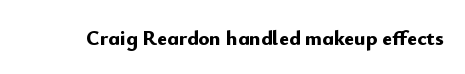
Q: Is the text bold? A: Yes.
Q: Is the text italic (slanted)? A: No, it is upright.
Q: Is the text underlined? A: No.
Q: Is the spacing between letters normal or unusually wide? A: Normal.
